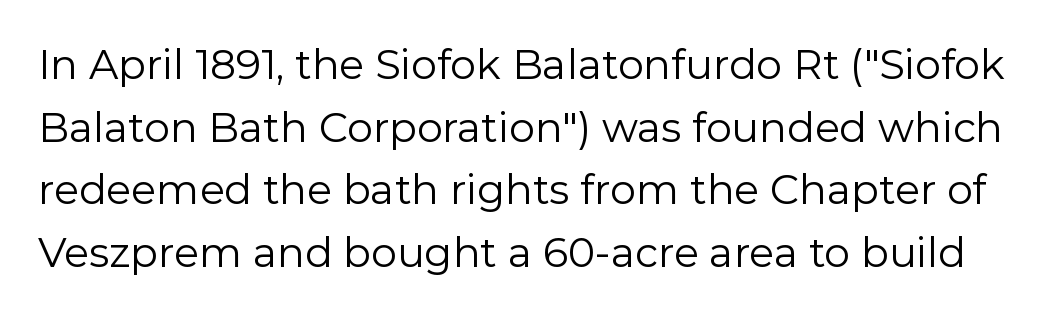
The image shows 41 px regular-weight sans-serif type, upright; set normal line spacing (1.53x), normal letter spacing, not underlined; low stroke contrast and a medium x-height.
